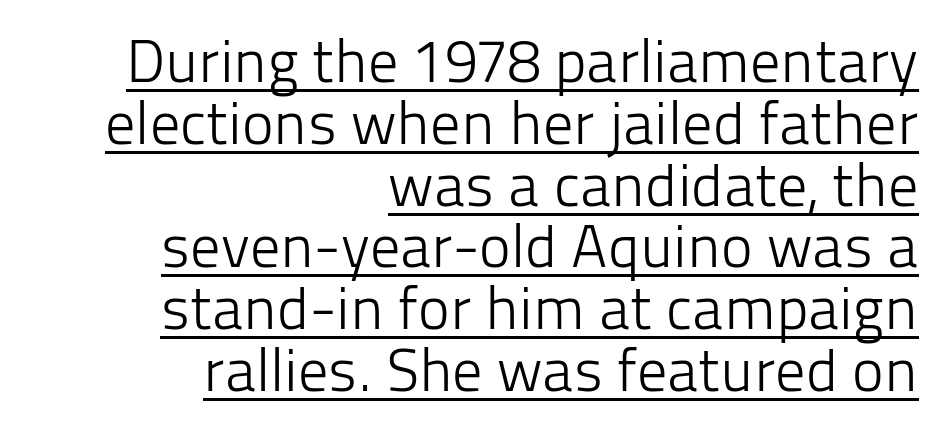
{"serif": "no", "italic": "no", "bold": "no", "weight": "light", "width": "normal", "stroke_contrast": "low", "x_height": "medium", "monospaced": "no", "underline": "yes", "align": "right", "line_spacing": "tight", "line_spacing_ratio": 1.03, "letter_spacing": "normal", "letter_spacing_em": 0.0, "glyph_px": 60}
